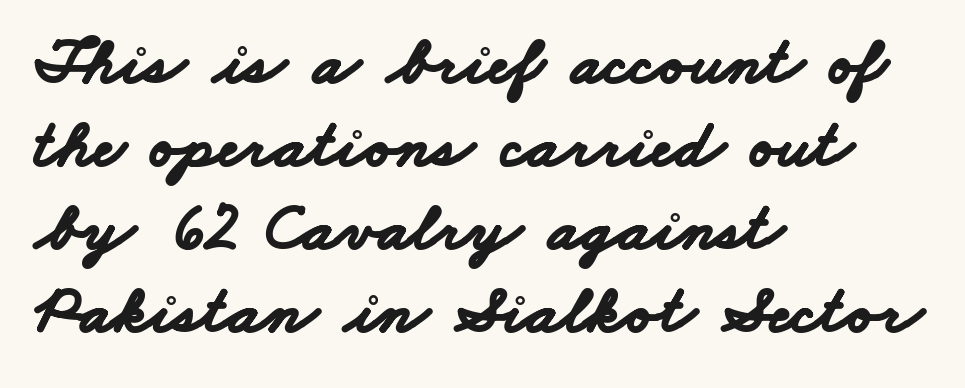
Left-aligned paragraph, ragged on the right. The designer went with a sans here, leaving each stem footless. Check the space under the baseline: it is left empty. The horizontal fit of the characters is conventional and even. These lines are rendered in a variable-pitch font. Caption: bold face, heavy strokes.
